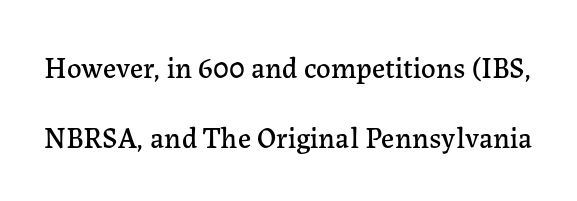
Q: Is the text italic (slanted)? A: No, it is upright.
Q: Is the typeface a serif or a sans-serif typeface? A: Serif.
Q: Is the text underlined? A: No.
Q: Is the spacing between letters normal or unusually wide? A: Normal.
Q: Is the spacing between lines tight, normal or loose? A: Loose.
Q: Width (condensed, normal, or wide)? A: Normal.
Q: Stroke contrast? A: Low.
Q: x-height? A: Medium.
Q: Monospaced? A: No.
